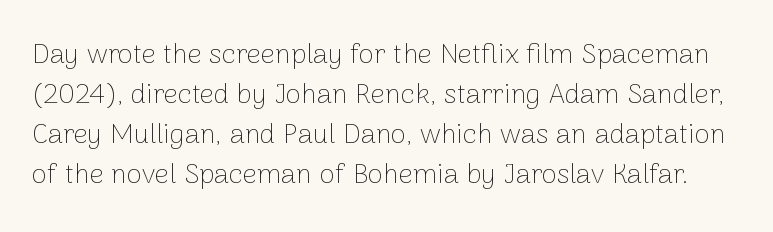
{"serif": "no", "italic": "no", "bold": "no", "weight": "thin", "width": "normal", "stroke_contrast": "low", "x_height": "medium", "monospaced": "no", "underline": "no", "line_spacing": "normal", "line_spacing_ratio": 1.43, "letter_spacing": "normal", "letter_spacing_em": 0.0, "glyph_px": 28}
